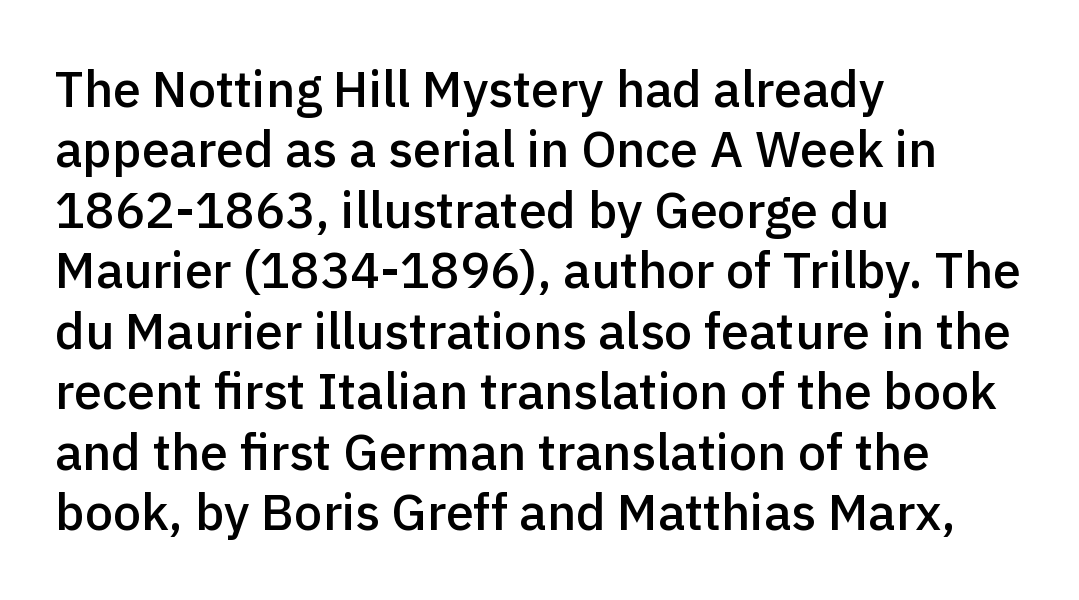
Q: Is the text bold? A: Semi-bold.
Q: Is the text italic (slanted)? A: No, it is upright.
Q: Is the typeface a serif or a sans-serif typeface? A: Sans-serif.
Q: Is the text underlined? A: No.
Q: How is the paragraph aligned? A: Left-aligned.
Q: Is the spacing between letters normal or unusually wide? A: Normal.
Q: Width (condensed, normal, or wide)? A: Normal.
Q: x-height? A: Medium.
Q: Monospaced? A: No.
